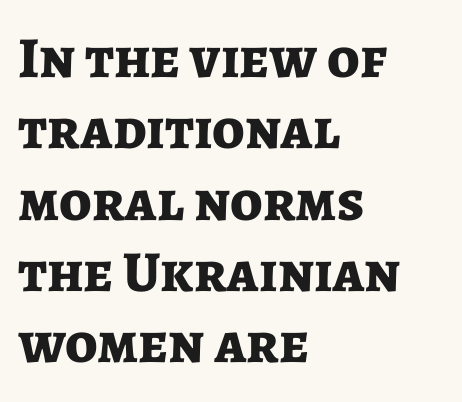
The type is set solid horizontally, with unmodified tracking. Bare-footed words on every line. Classification — sans serif. Caption: multi-line text, flush left, ragged right. Vertical strokes here are truly vertical. Students, this is bold: see how much ink each stroke carries.
